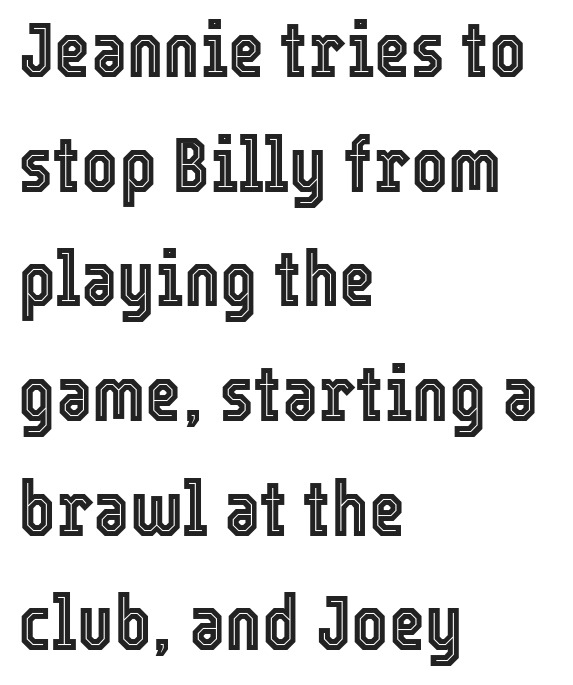
Glance below the letters and you will spot only blank space. Here the glyphs are tracked normally, forming tight word shapes. Proportional: the letters do not fall into vertical columns. Normally led — the rows are evenly, conventionally spaced. Designer's note — italics off, roman on.
